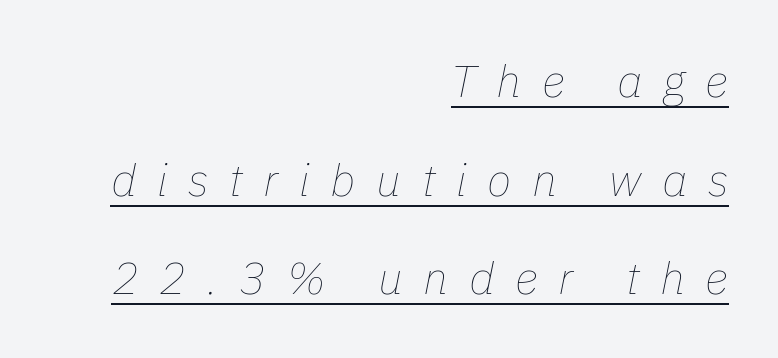
Descenders here cross a horizontal rule under the line. Leftover space on each line is placed entirely before the opening word. Observe the wide spacing: letters keep a clear distance from each other. Honestly, the rows look like they've been pulled way apart.
